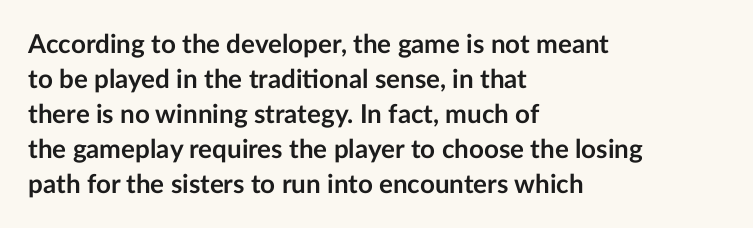
Spacing between characters is what you'd get straight out of the box. If you drew a line through each stem, it would be perfectly vertical. Which margin do the lines hug? The left one — the right edge is uneven. Leading: standard. Is the type bold? Yes — the strokes are clearly thick and heavy.
